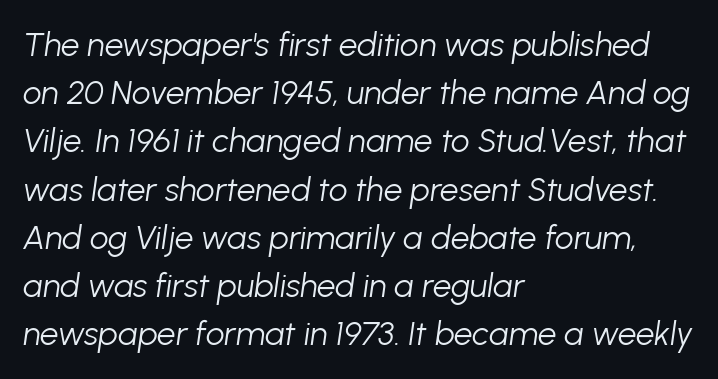
Q: Is the text bold? A: No.
Q: Is the text italic (slanted)? A: Yes, it leans right by about 8 degrees.
Q: Is the text underlined? A: No.
Q: How is the paragraph aligned? A: Left-aligned.
Q: Is the spacing between letters normal or unusually wide? A: Normal.
Q: Is the spacing between lines tight, normal or loose? A: Normal.
Q: Width (condensed, normal, or wide)? A: Normal.
Q: Stroke contrast? A: Low.
Q: x-height? A: Medium.
Q: Monospaced? A: No.
